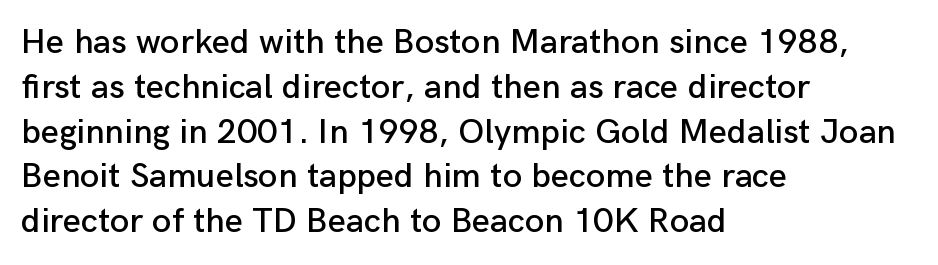
Q: Is the text italic (slanted)? A: No, it is upright.
Q: Is the typeface a serif or a sans-serif typeface? A: Sans-serif.
Q: Is the text underlined? A: No.
Q: How is the paragraph aligned? A: Left-aligned.
Q: Is the spacing between letters normal or unusually wide? A: Normal.
Q: Is the spacing between lines tight, normal or loose? A: Normal.
Q: Width (condensed, normal, or wide)? A: Normal.
Q: Stroke contrast? A: Low.
Q: x-height? A: Medium.
Q: Monospaced? A: No.
